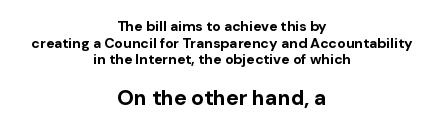
Both edges are ragged and mirror each other, which tells us the setting is centered. As a designer I'd log this as weight 700, bold. Does the lettering tilt? It doesn't — this is upright. The foot of each line stays bare and open. Caption: standard tracking, unaltered. Two sizes are in play, and the larger belongs to the second block.
